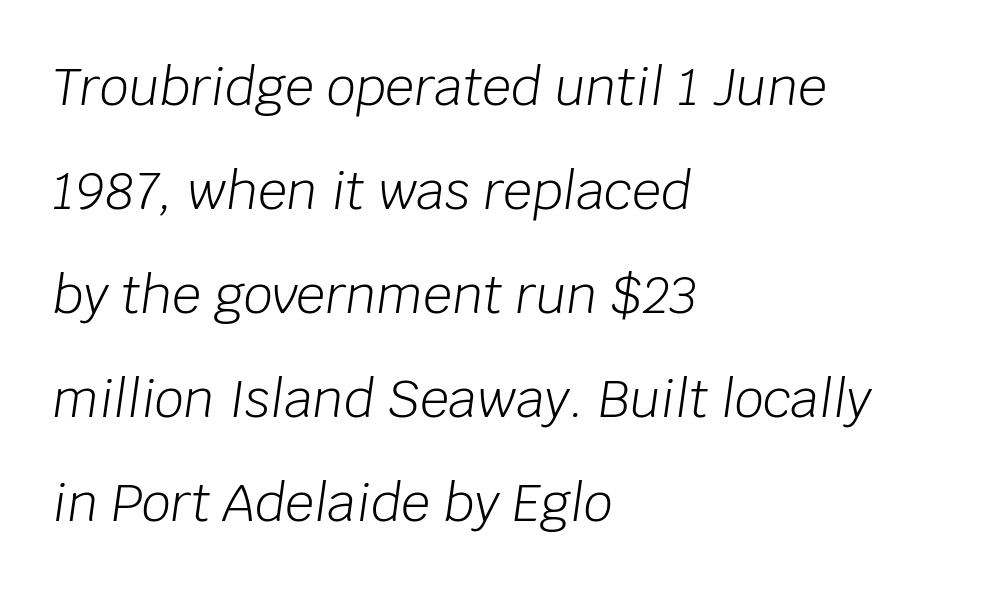
Q: Is the text bold? A: No.
Q: Is the text italic (slanted)? A: Yes, it leans right by about 8 degrees.
Q: Is the text underlined? A: No.
Q: How is the paragraph aligned? A: Left-aligned.
Q: Is the spacing between letters normal or unusually wide? A: Normal.
Q: Is the spacing between lines tight, normal or loose? A: Loose.
Q: Width (condensed, normal, or wide)? A: Normal.
Q: Stroke contrast? A: Low.
Q: x-height? A: Large.
Q: Monospaced? A: No.
